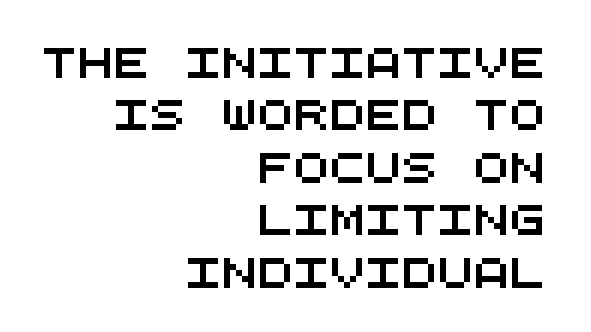
Teacher's note: observe the even right margin — that is flush-right alignment. The letterforms sit shoulder to shoulder at normal distance. Every character here occupies the same horizontal width, giving the sample a typewriter-like rhythm. Note: no serifs on the glyphs. The baseline area is clear.
